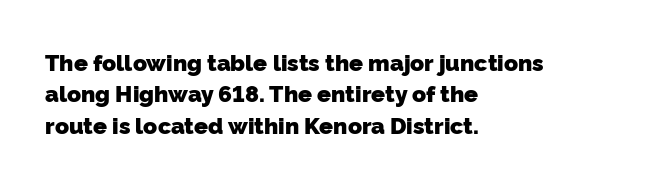
The image shows 23 px bold type; set left-aligned, normal line spacing (1.36x), normal letter spacing, not underlined.
